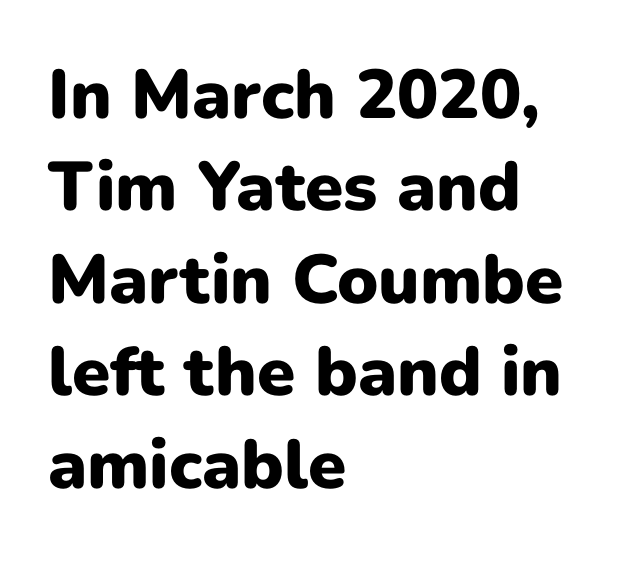
{"serif": "no", "italic": "no", "bold": "yes", "weight": "heavy", "width": "normal", "stroke_contrast": "low", "x_height": "medium", "monospaced": "no", "underline": "no", "align": "left", "line_spacing": "normal", "line_spacing_ratio": 1.34, "letter_spacing": "normal", "letter_spacing_em": 0.0, "glyph_px": 69}
